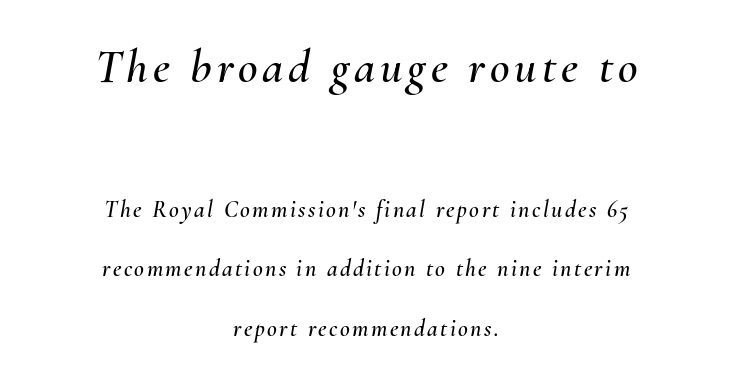
Q: Is the text italic (slanted)? A: Yes, it leans right by about 10 degrees.
Q: Is the text underlined? A: No.
Q: How is the paragraph aligned? A: Centered.
Q: Is the spacing between lines tight, normal or loose? A: Loose.
Q: Which block of text is set in a larger size, the first (top) or the second (bottom)? A: The first (top) one.
Q: Width (condensed, normal, or wide)? A: Normal.
Q: Stroke contrast? A: Medium.
Q: x-height? A: Small.
Q: Monospaced? A: No.
